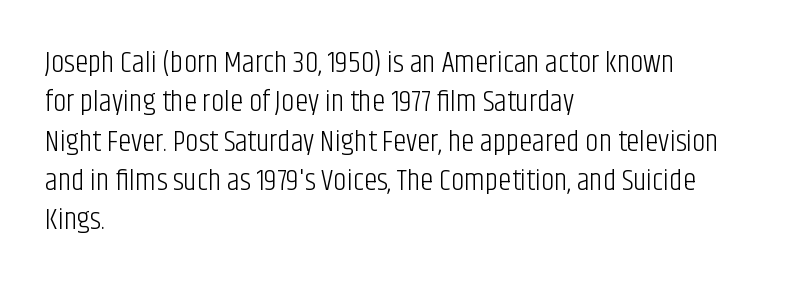
The image shows 30 px light, condensed sans-serif type, upright; set left-aligned, normal line spacing (1.31x), normal letter spacing, not underlined; low stroke contrast and a large x-height.
